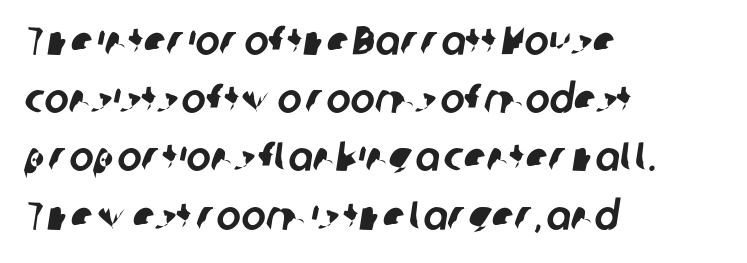
{"serif": "no", "width": "normal", "stroke_contrast": "low", "x_height": "medium", "monospaced": "no", "underline": "no", "align": "left", "line_spacing": "normal", "line_spacing_ratio": 1.42, "letter_spacing": "normal", "letter_spacing_em": 0.0, "glyph_px": 41}
